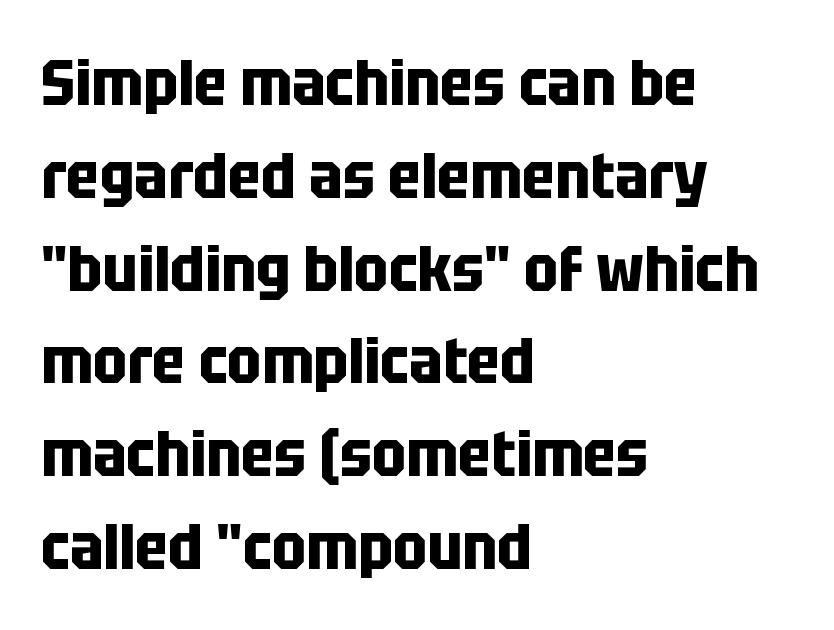
Q: Is the text bold? A: Yes.
Q: Is the text italic (slanted)? A: No, it is upright.
Q: Is the typeface a serif or a sans-serif typeface? A: Sans-serif.
Q: Is the text underlined? A: No.
Q: How is the paragraph aligned? A: Left-aligned.
Q: Is the spacing between letters normal or unusually wide? A: Normal.
Q: Is the spacing between lines tight, normal or loose? A: Normal.
Q: Width (condensed, normal, or wide)? A: Condensed.
Q: Stroke contrast? A: Low.
Q: x-height? A: Large.
Q: Monospaced? A: No.
